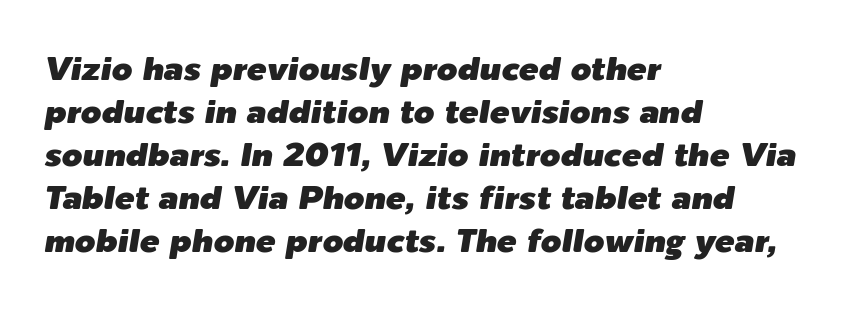
{"italic": "yes", "lean": "right", "slant_degrees": 9, "width": "normal", "stroke_contrast": "low", "x_height": "medium", "monospaced": "no", "underline": "no", "align": "left", "line_spacing": "normal", "line_spacing_ratio": 1.3, "letter_spacing": "normal", "letter_spacing_em": 0.0, "glyph_px": 33}
